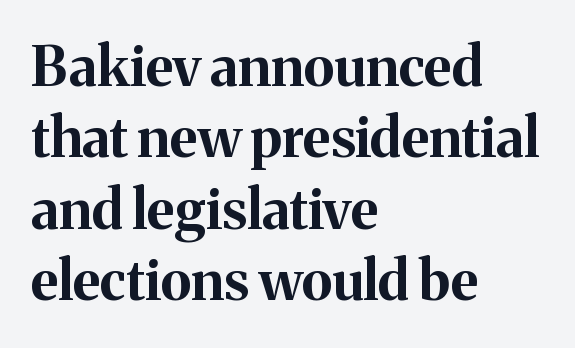
The line-height multiplier appears to be the usual default. Does extra space separate the letters? No, they use regular spacing. Does the weight exceed regular? Yes, all the way to bold. Line starts are locked; line ends wander.
